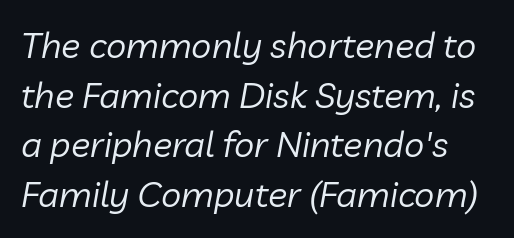
The image shows 36 px regular-weight type, italic (leaning right); set normal line spacing (1.38x), normal letter spacing, not underlined; low stroke contrast and a medium x-height.
